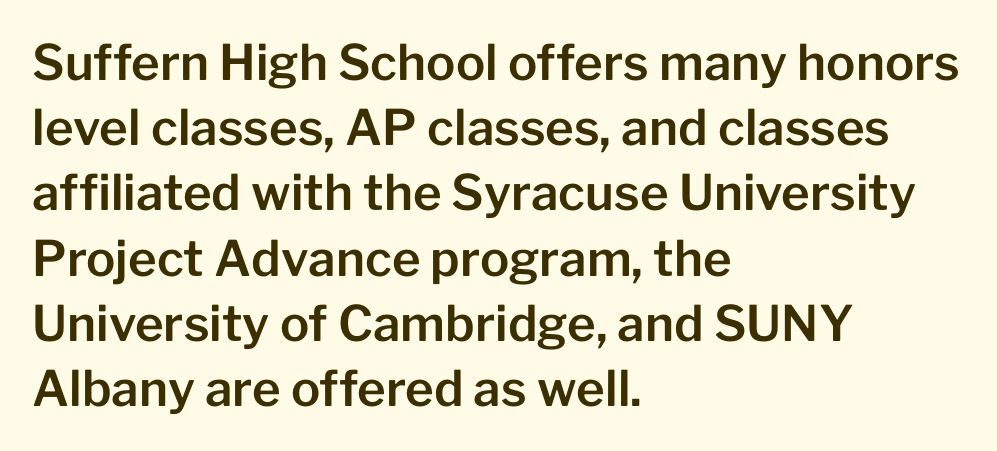
The image shows 49 px sans-serif type, upright; set left-aligned, normal line spacing (1.33x), normal letter spacing, not underlined; low stroke contrast and a medium x-height.
